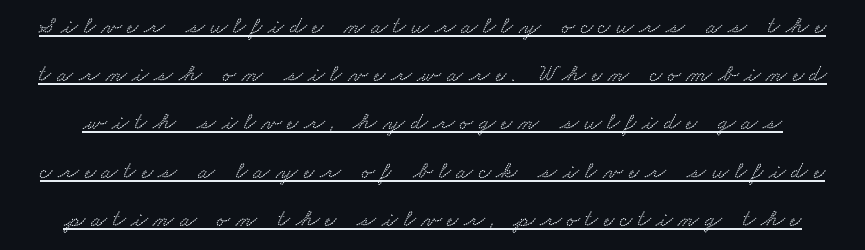
The image shows 24 px text type; set loose line spacing (2.01x), unusually wide letter spacing (+0.24 em), underlined.
